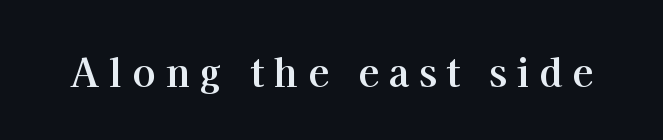
The image shows 38 px bold serif type, upright; set unusually wide letter spacing (+0.26 em), not underlined; high stroke contrast and a medium x-height.
